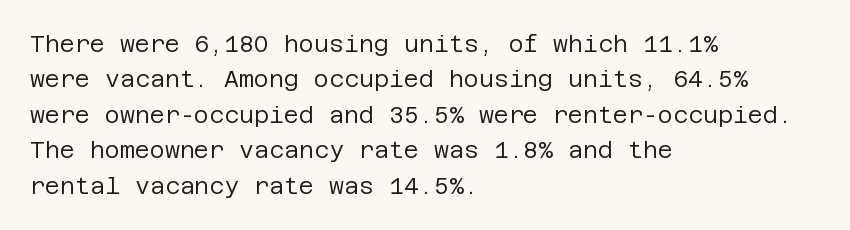
The image shows 23 px text type, upright; set left-aligned, normal line spacing (1.54x), normal letter spacing, not underlined.
